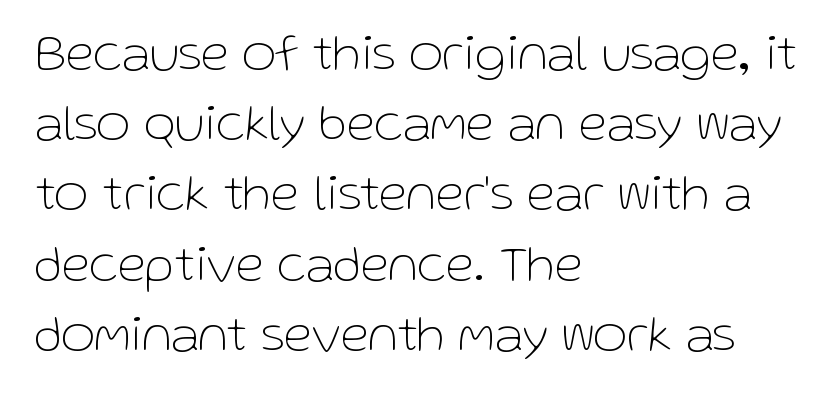
Inter-character spacing is left at the font's built-in metrics. Unlike a traditional serif, this face leaves its strokes unadorned. Vertical spacing — default. The typesetting does not lean heavy: it is not bold. Do the letters lean? They stand straight. Each line starts at the same left margin while the right side varies.
